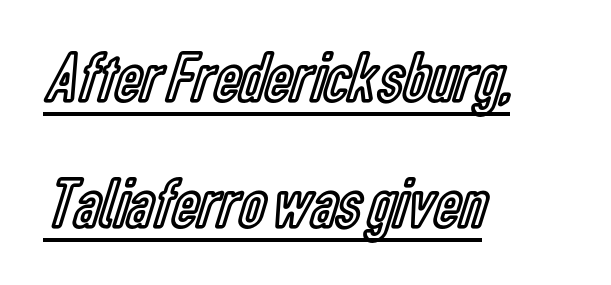
The ragged edge is on the right, which tells us the setting is flush left. A typographer would call this underscored text. Caption: standard tracking, unaltered. Note the varied advance widths — an 'i' is clearly narrower than an 'm'.
